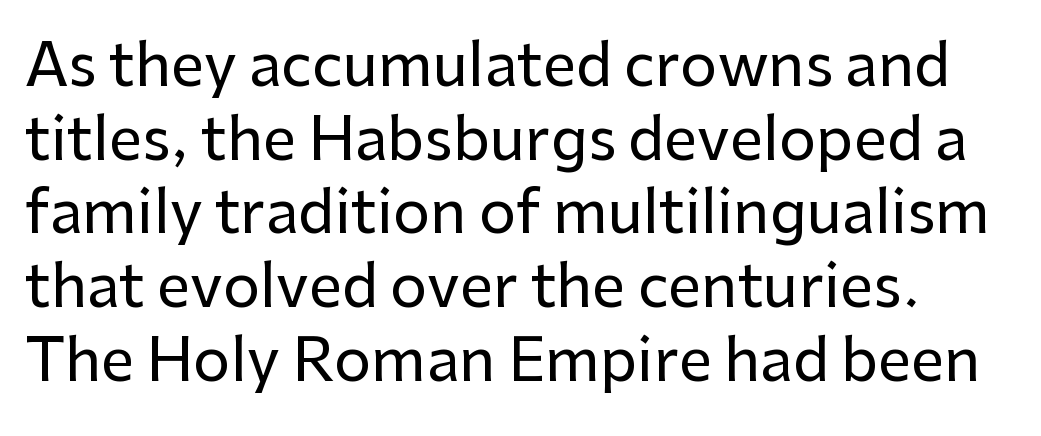
{"serif": "no", "italic": "no", "width": "normal", "stroke_contrast": "low", "x_height": "medium", "monospaced": "no", "underline": "no", "line_spacing": "normal", "line_spacing_ratio": 1.25, "letter_spacing": "normal", "letter_spacing_em": 0.0, "glyph_px": 59}
